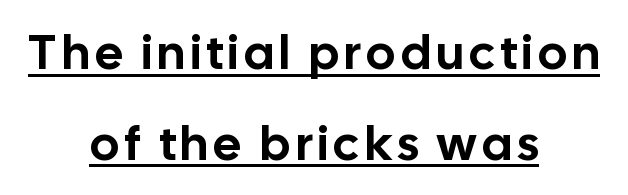
Look at the bottom of the vertical strokes: they stop flat, with no serifs. The setting favours the middle, as headings and verse often do. The letters advance in unequal steps, a hallmark of proportional type. Designer's note — italics off, roman on. Caption: lettering with a line underneath.
